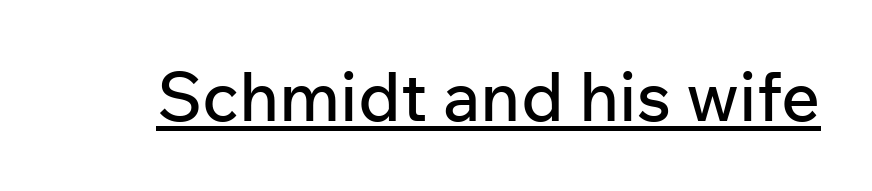
A sans-serif font was chosen for this passage. The letters advance in unequal steps, a hallmark of proportional type. No italicization has been applied; the sample stays upright. Quick note: underline on. Students, note that the glyphs here touch the page at normal intervals.
